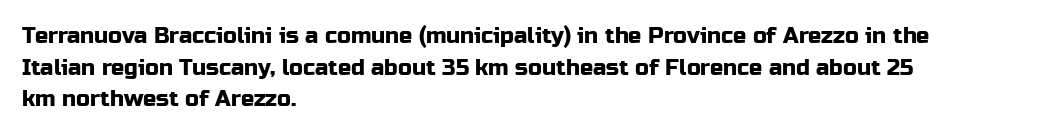
Ordinary non-slanted type is in use. Letter spacing: default. This sample is left-justified, so line endings fall wherever the words run out. Underline: absent. Successive baselines arrive at the customary interval.
